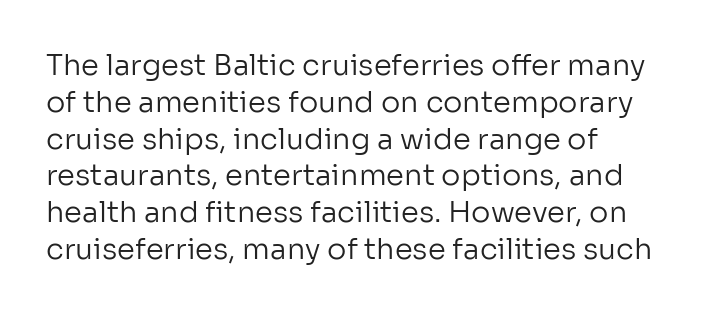
Is this a sans? Yes — the strokes have no serifs. Caption: multi-line text, flush left, ragged right. Vertical strokes here are truly vertical. No heavy texture on the line: the type isn't bold. Note the varied advance widths — an 'i' is clearly narrower than an 'm'.
